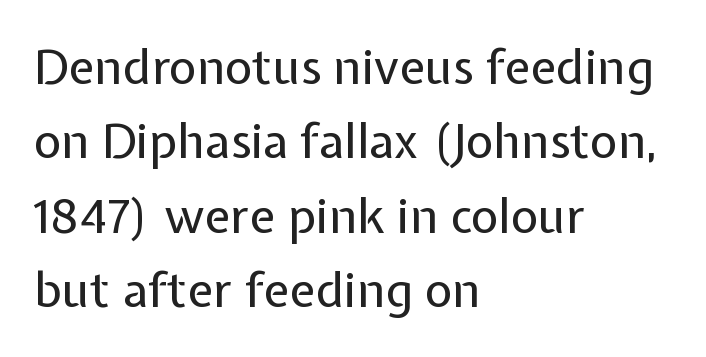
{"serif": "no", "italic": "no", "bold": "no", "weight": "regular", "width": "normal", "stroke_contrast": "low", "x_height": "medium", "monospaced": "no", "underline": "no", "align": "left", "line_spacing": "normal", "line_spacing_ratio": 1.55, "letter_spacing": "normal", "letter_spacing_em": 0.0, "glyph_px": 48}
